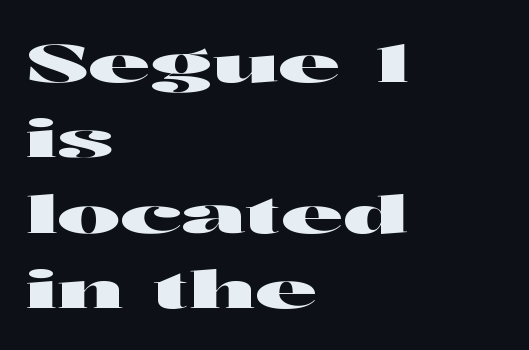
Q: Is the text italic (slanted)? A: No, it is upright.
Q: Is the typeface a serif or a sans-serif typeface? A: Sans-serif.
Q: Is the text underlined? A: No.
Q: How is the paragraph aligned? A: Left-aligned.
Q: Is the spacing between letters normal or unusually wide? A: Normal.
Q: Is the spacing between lines tight, normal or loose? A: Normal.
Q: Width (condensed, normal, or wide)? A: Wide.
Q: Stroke contrast? A: High.
Q: x-height? A: Medium.
Q: Monospaced? A: No.
